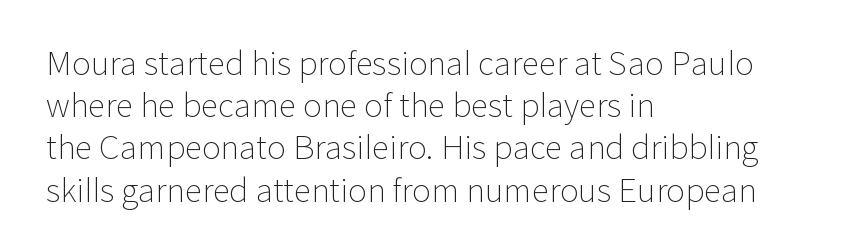
{"serif": "no", "italic": "no", "bold": "no", "weight": "light", "width": "normal", "stroke_contrast": "low", "x_height": "medium", "monospaced": "no", "underline": "no", "align": "left", "line_spacing": "normal", "line_spacing_ratio": 1.32, "letter_spacing": "normal", "letter_spacing_em": 0.0, "glyph_px": 32}
